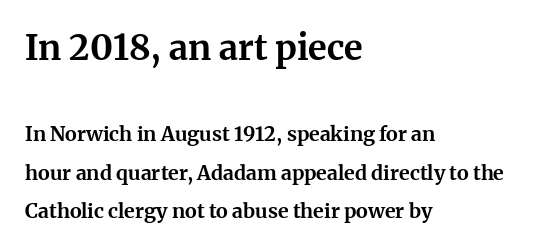
{"serif": "yes", "italic": "no", "bold": "yes", "weight": "bold", "width": "normal", "stroke_contrast": "medium", "x_height": "medium", "monospaced": "no", "underline": "no", "align": "left", "line_spacing": "loose", "line_spacing_ratio": 1.94, "letter_spacing": "normal", "letter_spacing_em": 0.0, "larger_block": "first", "size_ratio": 1.75, "glyph_px": 35}
